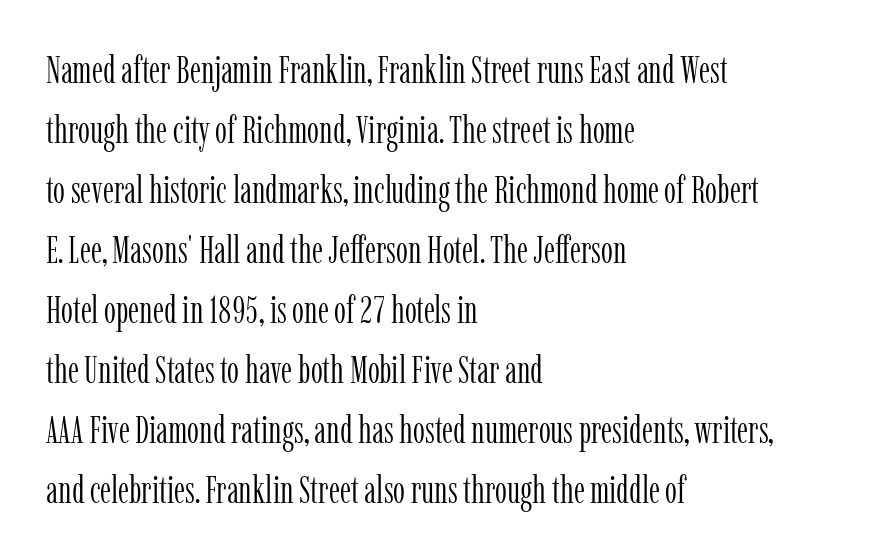
The image shows 38 px light, condensed serif type, upright; set left-aligned, normal line spacing (1.58x), normal letter spacing, not underlined; low stroke contrast and a medium x-height.
